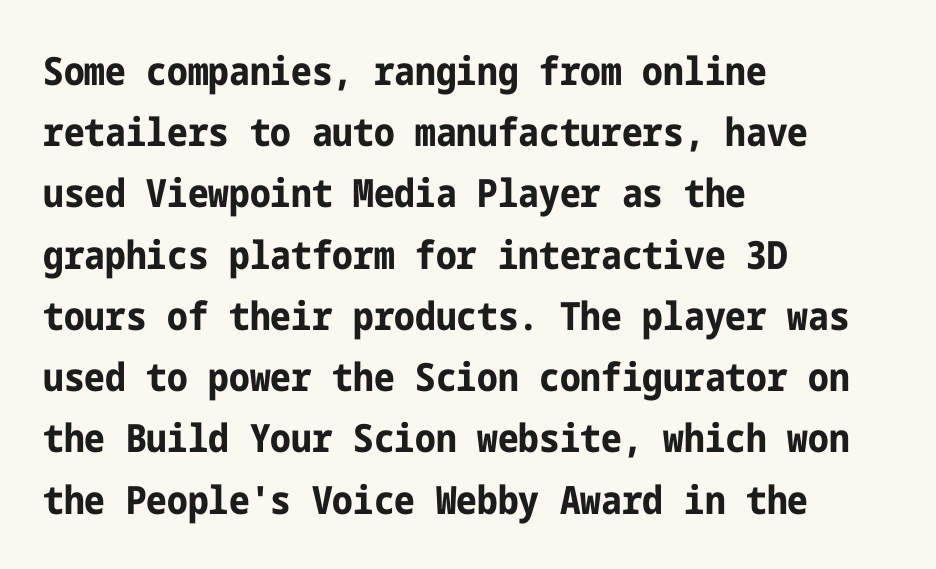
Glance below the letters and you will spot only blank space. Standard letterfit; no display-style spreading of the glyphs. In terms of letterform style, serifs are entirely absent. Regarding leading, the lines here are spaced in the standard way. Posture: upright roman.
